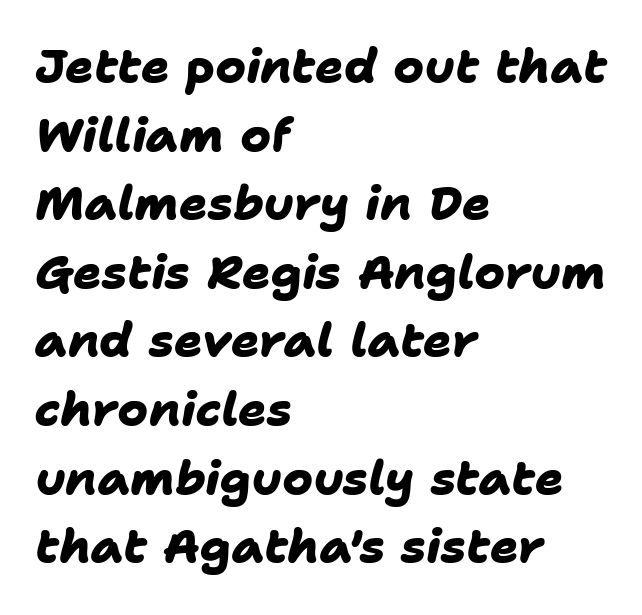
{"serif": "no", "bold": "yes", "weight": "heavy", "width": "normal", "stroke_contrast": "low", "x_height": "medium", "monospaced": "no", "underline": "no", "align": "left", "line_spacing": "normal", "line_spacing_ratio": 1.46, "letter_spacing": "normal", "letter_spacing_em": 0.0, "glyph_px": 47}
